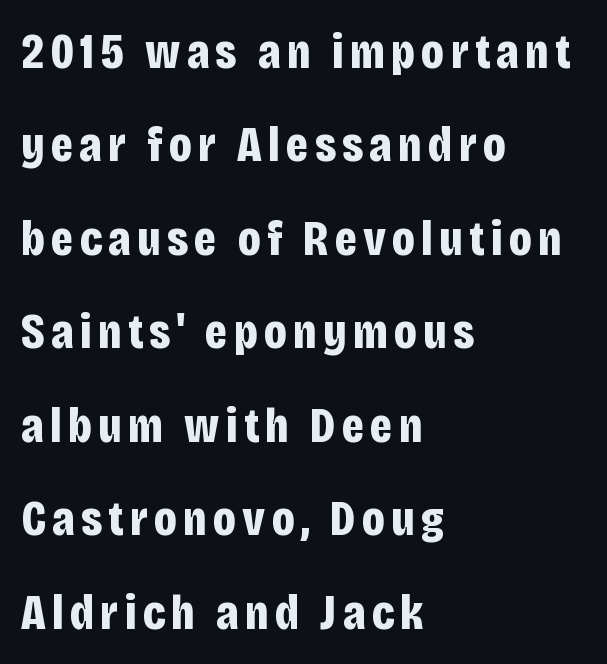
The image shows 50 px bold, condensed sans-serif type, upright; set left-aligned, line spacing 1.87x, not underlined; low stroke contrast and a large x-height.
